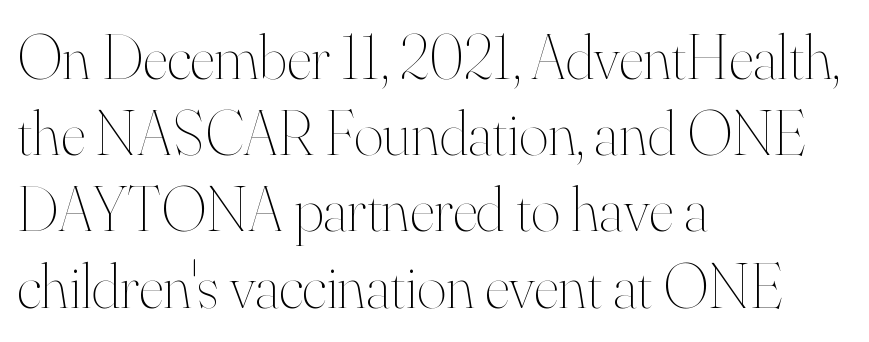
Q: Is the text bold? A: No.
Q: Is the text italic (slanted)? A: No, it is upright.
Q: Is the text underlined? A: No.
Q: How is the paragraph aligned? A: Left-aligned.
Q: Is the spacing between letters normal or unusually wide? A: Normal.
Q: Width (condensed, normal, or wide)? A: Normal.
Q: Stroke contrast? A: High.
Q: x-height? A: Small.
Q: Monospaced? A: No.
